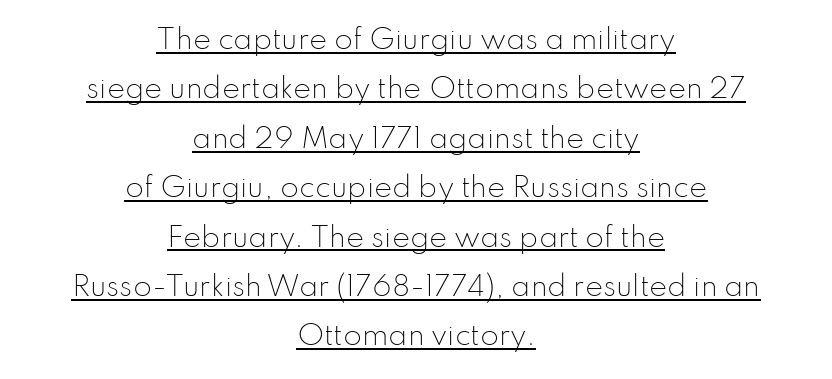
You can see a thin bar hugging the bottom of the glyphs. Short note: letters normally spaced. Every character sits straight up, as roman type does. The cut favours lightness, reaching ordinary text weight at its darkest. Teacher's note: observe the equal gaps on both sides — that is centered alignment.
